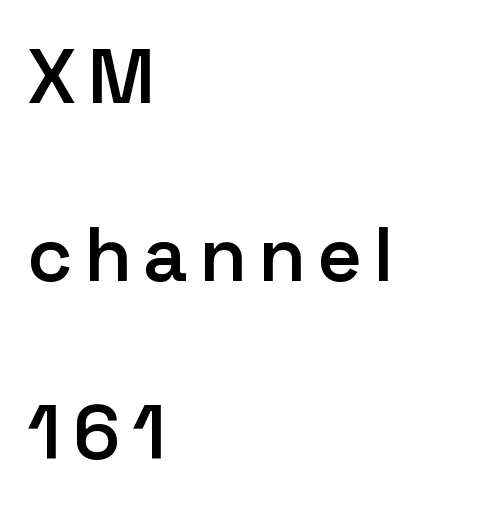
Q: Is the text bold? A: Semi-bold.
Q: Is the text italic (slanted)? A: No, it is upright.
Q: Is the typeface a serif or a sans-serif typeface? A: Sans-serif.
Q: Is the text underlined? A: No.
Q: How is the paragraph aligned? A: Left-aligned.
Q: Is the spacing between lines tight, normal or loose? A: Loose.
Q: Width (condensed, normal, or wide)? A: Normal.
Q: Stroke contrast? A: Low.
Q: x-height? A: Medium.
Q: Monospaced? A: No.
